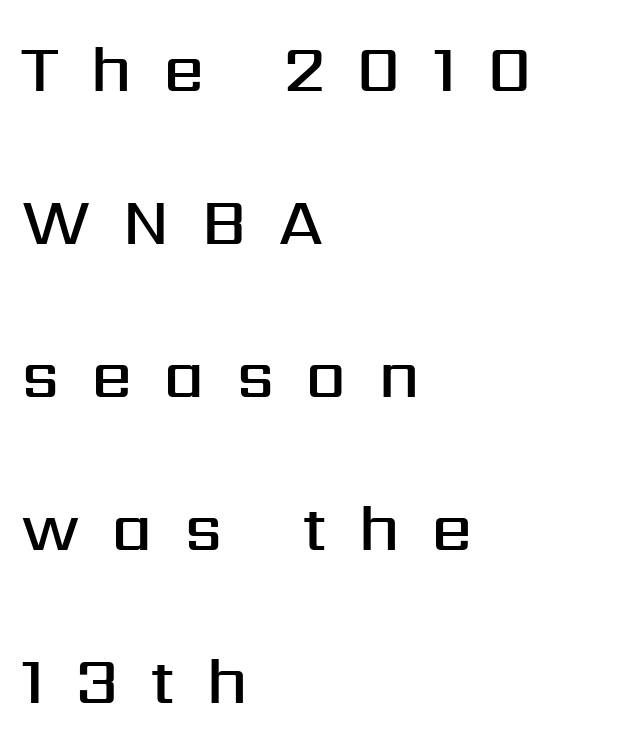
Type style note: lacks serifs. Words float on clear page, feet unadorned. Compared with typical body copy, the letter spacing here is much looser. The leading is generous, giving the passage an open texture. A somewhat darkened texture: the type is semibold rather than bold.
